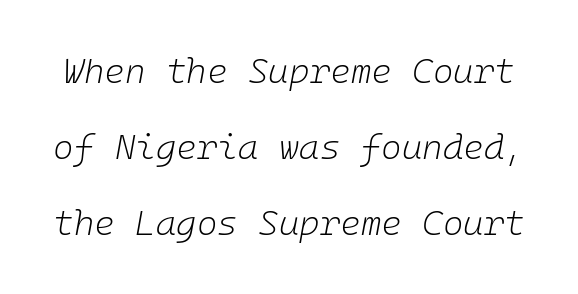
Nothing heavy about these letters — not bold at all. Honestly, the rows look like they've been pulled way apart. The specimen omits any rule beneath the text block's lines. Style check: oblique. Is the letter spacing exaggerated? No — it looks like the ordinary default.
